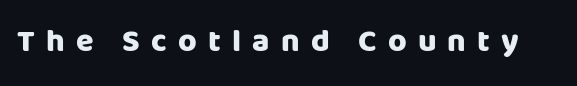
The image shows 32 px heavy sans-serif type, upright; set unusually wide letter spacing (+0.35 em), not underlined; low stroke contrast and a large x-height.
